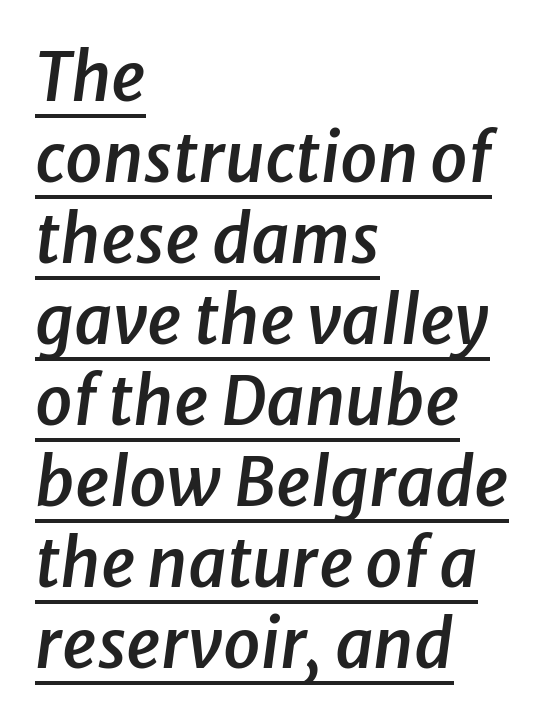
Q: Is the text bold? A: Semi-bold.
Q: Is the text italic (slanted)? A: Yes, it leans right by about 8 degrees.
Q: Is the text underlined? A: Yes.
Q: How is the paragraph aligned? A: Left-aligned.
Q: Is the spacing between letters normal or unusually wide? A: Normal.
Q: Width (condensed, normal, or wide)? A: Normal.
Q: Stroke contrast? A: Low.
Q: x-height? A: Medium.
Q: Monospaced? A: No.
